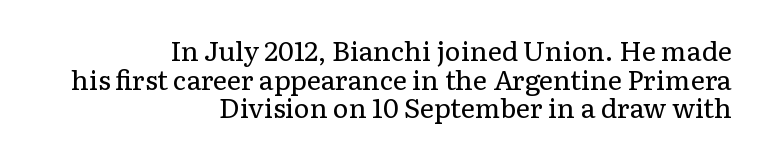
Lines of text with bare space underneath. Spacing between characters is what you'd get straight out of the box. Nope, not italic — everything's standing straight. The leading is snug, giving the passage a crowded texture. This is not heavy type; no bold has been used. The ragged edge is on the left, which tells us the setting is flush right.
